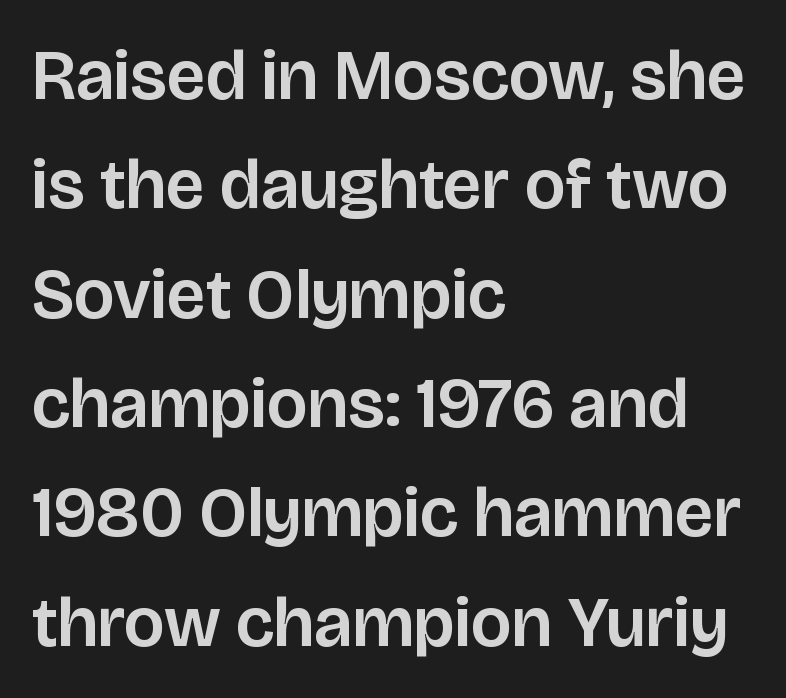
Q: Is the text italic (slanted)? A: No, it is upright.
Q: Is the typeface a serif or a sans-serif typeface? A: Sans-serif.
Q: Is the text underlined? A: No.
Q: How is the paragraph aligned? A: Left-aligned.
Q: Is the spacing between letters normal or unusually wide? A: Normal.
Q: Is the spacing between lines tight, normal or loose? A: Normal.
Q: Width (condensed, normal, or wide)? A: Normal.
Q: Stroke contrast? A: Low.
Q: x-height? A: Large.
Q: Monospaced? A: No.
